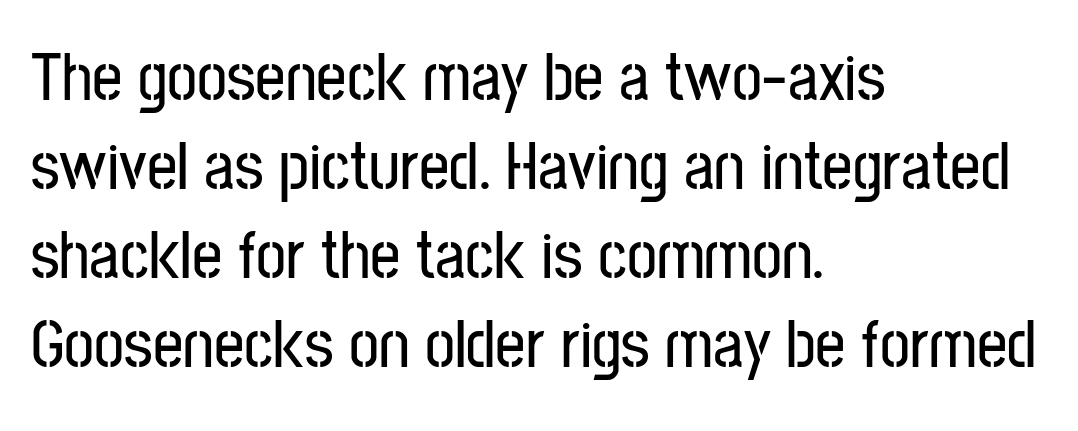
Q: Is the text italic (slanted)? A: No, it is upright.
Q: Is the typeface a serif or a sans-serif typeface? A: Sans-serif.
Q: Is the text underlined? A: No.
Q: How is the paragraph aligned? A: Left-aligned.
Q: Is the spacing between letters normal or unusually wide? A: Normal.
Q: Is the spacing between lines tight, normal or loose? A: Normal.
Q: Width (condensed, normal, or wide)? A: Condensed.
Q: Stroke contrast? A: Low.
Q: x-height? A: Medium.
Q: Monospaced? A: No.
